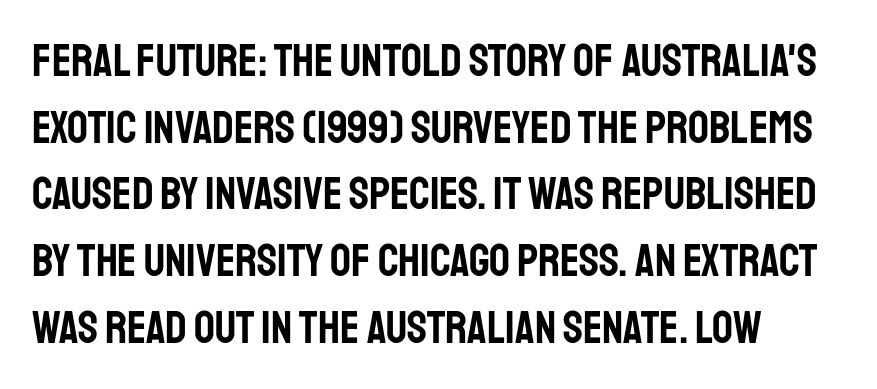
Q: Is the text italic (slanted)? A: No, it is upright.
Q: Is the typeface a serif or a sans-serif typeface? A: Sans-serif.
Q: Is the text underlined? A: No.
Q: How is the paragraph aligned? A: Left-aligned.
Q: Is the spacing between letters normal or unusually wide? A: Normal.
Q: Is the spacing between lines tight, normal or loose? A: Normal.
Q: Width (condensed, normal, or wide)? A: Condensed.
Q: Stroke contrast? A: Low.
Q: x-height? A: Large.
Q: Monospaced? A: No.
